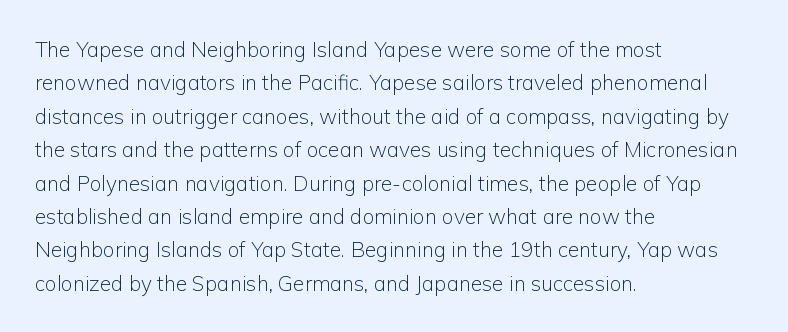
The image shows 21 px text type, upright; set left-aligned, normal line spacing (1.59x), normal letter spacing, not underlined.
